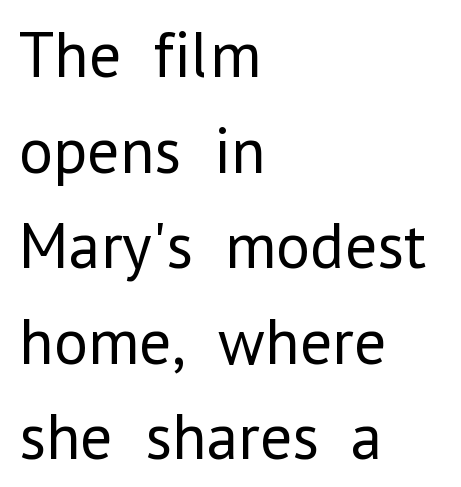
The image shows 65 px regular-weight sans-serif type, upright; set left-aligned, normal line spacing (1.47x), normal letter spacing, not underlined; low stroke contrast and a medium x-height.
